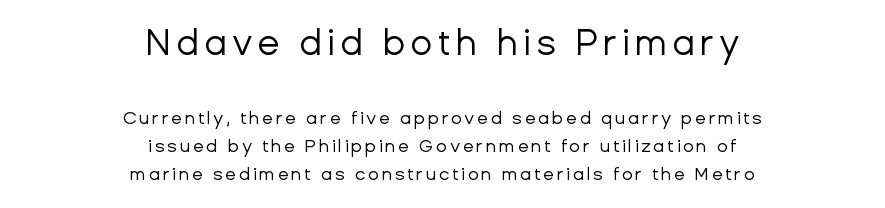
{"serif": "no", "italic": "no", "bold": "no", "weight": "regular", "width": "normal", "stroke_contrast": "low", "x_height": "medium", "monospaced": "no", "underline": "no", "align": "center", "line_spacing": "normal", "line_spacing_ratio": 1.54, "larger_block": "first", "size_ratio": 2.0, "glyph_px": 36}
